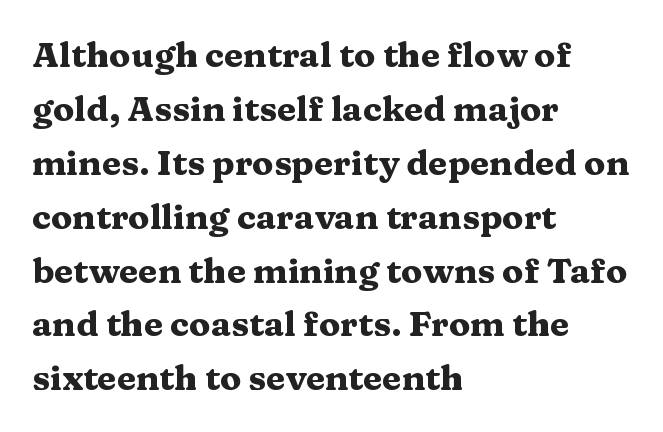
{"serif": "yes", "italic": "no", "bold": "yes", "weight": "heavy", "width": "wide", "stroke_contrast": "medium", "x_height": "medium", "monospaced": "no", "underline": "no", "align": "left", "line_spacing": "normal", "line_spacing_ratio": 1.54, "letter_spacing": "normal", "letter_spacing_em": 0.0, "glyph_px": 35}
